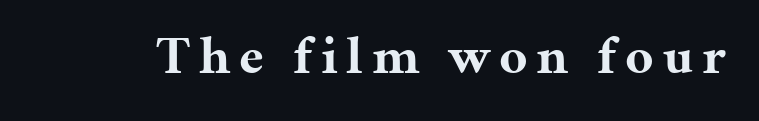
{"serif": "yes", "italic": "no", "bold": "yes", "weight": "bold", "width": "normal", "stroke_contrast": "medium", "x_height": "medium", "monospaced": "no", "underline": "no", "glyph_px": 54}
